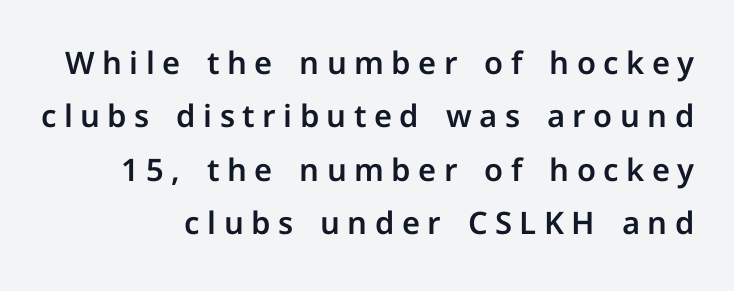
Every row of glyphs terminates at an identical x-position on the right. Each row of text sits above clean, open space. Does the lettering tilt? It doesn't — this is upright. The line texture is sparse and dotted thanks to wide tracking. The rendering uses natural spacing where letterforms have individual widths. Check where the strokes stop: nothing finishes them off — pure sans.
